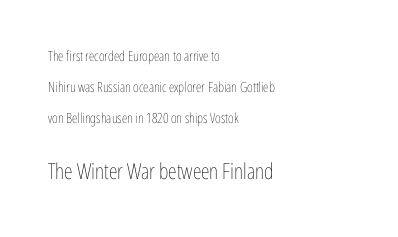
Stems and bowls with no extra thickness — not bold. Every row of glyphs begins at an identical x-position on the left. Plain, unruled lines of type. Size contrast runs from small at the top to large at the bottom.
